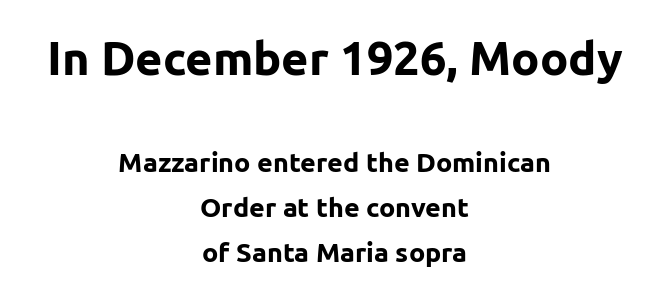
{"serif": "no", "italic": "no", "bold": "yes", "weight": "bold", "width": "normal", "stroke_contrast": "low", "x_height": "medium", "monospaced": "no", "underline": "no", "align": "center", "line_spacing": "normal", "line_spacing_ratio": 1.67, "letter_spacing": "normal", "letter_spacing_em": 0.0, "larger_block": "first", "size_ratio": 1.74, "glyph_px": 47}
